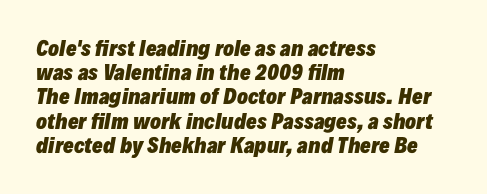
{"italic": "yes", "lean": "right", "slant_degrees": 10, "bold": "yes", "underline": "no", "align": "left", "line_spacing_ratio": 1.21, "letter_spacing": "normal", "letter_spacing_em": 0.0, "glyph_px": 20}
